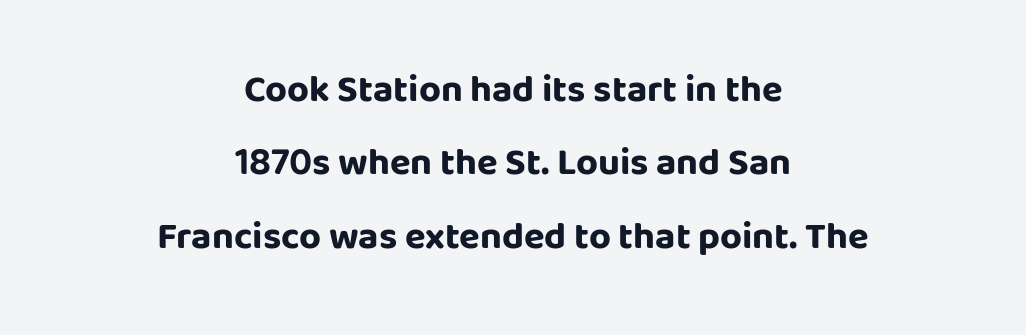
Q: Is the text bold? A: Yes.
Q: Is the text italic (slanted)? A: No, it is upright.
Q: Is the typeface a serif or a sans-serif typeface? A: Sans-serif.
Q: Is the text underlined? A: No.
Q: How is the paragraph aligned? A: Centered.
Q: Is the spacing between letters normal or unusually wide? A: Normal.
Q: Is the spacing between lines tight, normal or loose? A: Loose.
Q: Width (condensed, normal, or wide)? A: Normal.
Q: Stroke contrast? A: Low.
Q: x-height? A: Large.
Q: Monospaced? A: No.
